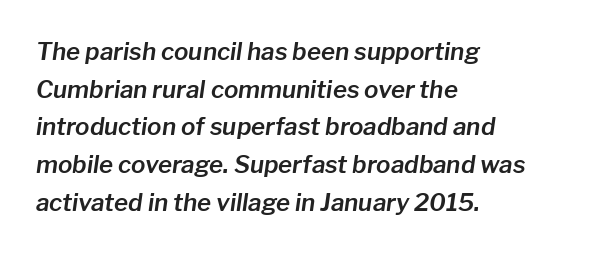
{"italic": "yes", "lean": "right", "slant_degrees": 8, "underline": "no", "align": "left", "line_spacing": "normal", "line_spacing_ratio": 1.57, "letter_spacing": "normal", "letter_spacing_em": 0.0, "glyph_px": 24}
